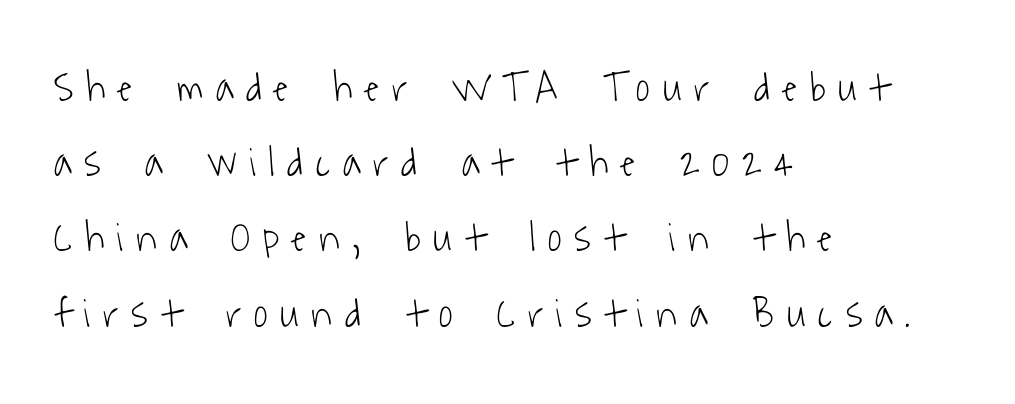
Q: Is the text bold? A: No.
Q: Is the typeface a serif or a sans-serif typeface? A: Sans-serif.
Q: Is the text underlined? A: No.
Q: How is the paragraph aligned? A: Left-aligned.
Q: Is the spacing between letters normal or unusually wide? A: Unusually wide.
Q: Width (condensed, normal, or wide)? A: Condensed.
Q: Stroke contrast? A: Low.
Q: x-height? A: Medium.
Q: Monospaced? A: No.
